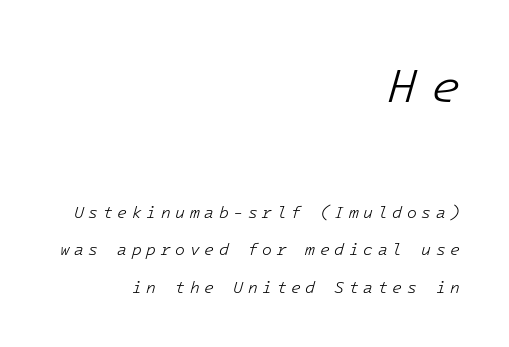
Here the glyphs are tracked loosely, breaking word shapes into spaced letters. Looking at the ascenders, they clearly lean. Rule under the text: the space is simply empty. Is there much room between lines? Yes — plenty of vertical air separates them.
